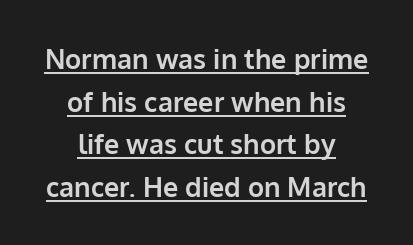
{"italic": "no", "bold": "yes", "underline": "yes", "align": "center", "line_spacing": "normal", "line_spacing_ratio": 1.58, "letter_spacing": "normal", "letter_spacing_em": 0.0, "glyph_px": 27}
